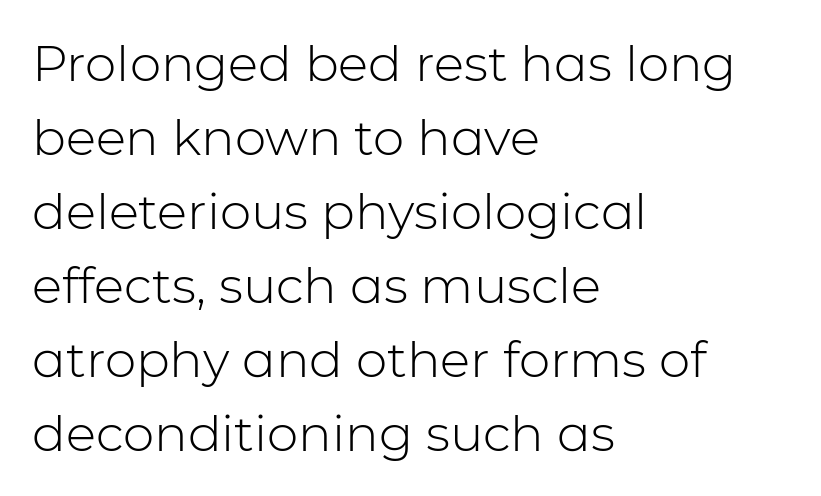
The image shows 50 px light sans-serif type, upright; set left-aligned, normal line spacing (1.48x), normal letter spacing, not underlined; low stroke contrast and a medium x-height.
